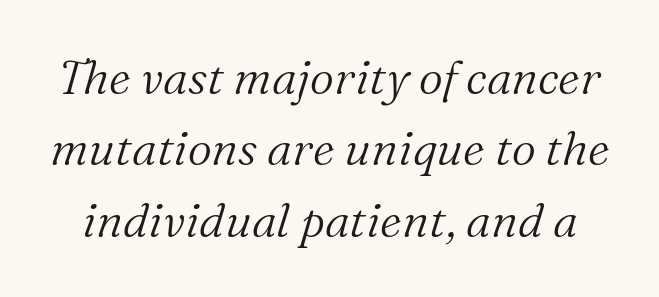
Are there feet on the stems? There are — it's a serif. Tall strokes in this sample are angled rather than plumb. The letterforms sit shoulder to shoulder at normal distance. Anything drawn beneath the words? Only blank space. Line spacing here is normal. Caption: face not bold, strokes unweighted.
